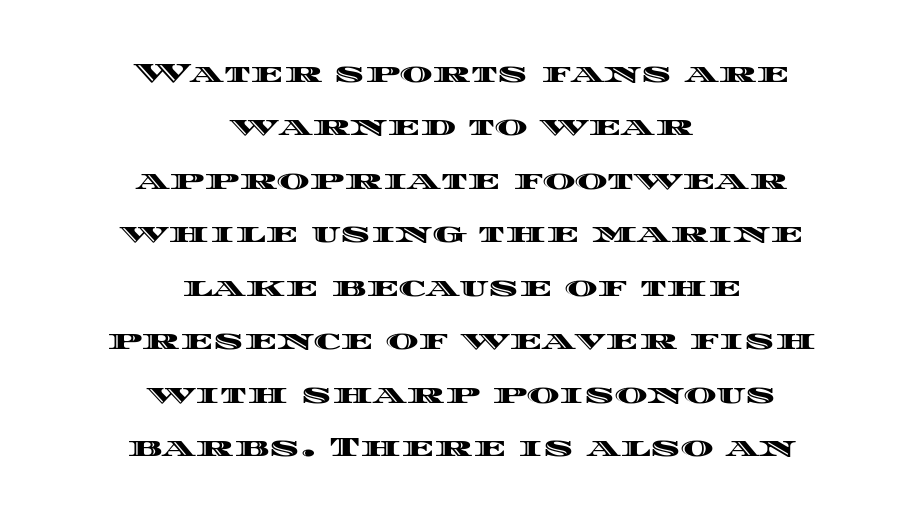
You could not count columns in this text — the font is proportionally spaced. Baseline-to-baseline distance is far greater than the letter height. The letters sit at their default tracking, neither squeezed nor spread. The letters stand straight up with perfectly vertical stems. A student would call this center alignment; a typographer would say set centered. Has an underline been added? It has not.
